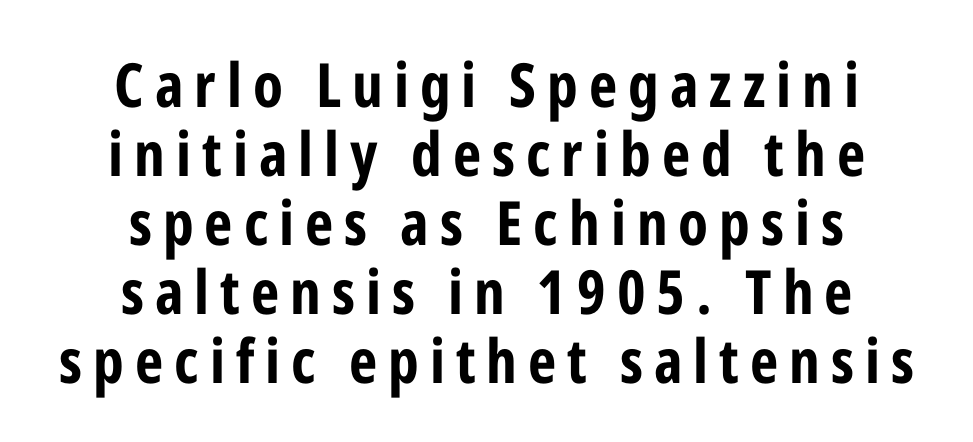
{"serif": "no", "italic": "no", "bold": "yes", "weight": "bold", "width": "condensed", "stroke_contrast": "low", "x_height": "medium", "monospaced": "no", "underline": "no", "align": "center", "line_spacing": "tight", "line_spacing_ratio": 1.13, "glyph_px": 61}
